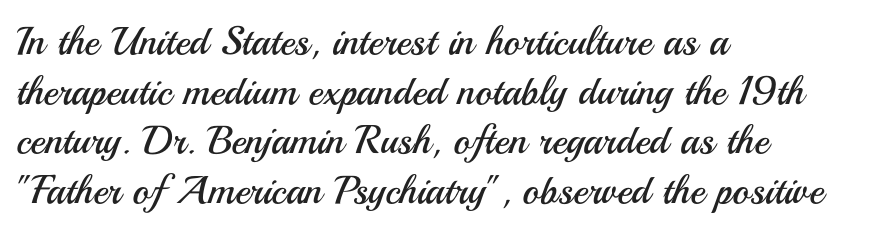
The image shows 40 px regular-weight sans-serif type; set left-aligned, line spacing 1.24x, normal letter spacing, not underlined; medium stroke contrast and a small x-height.
